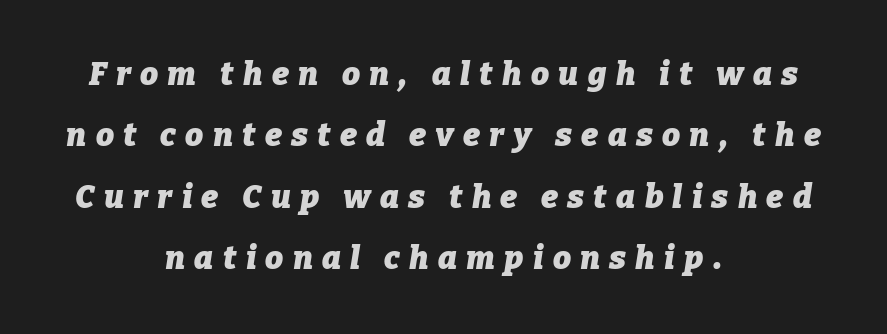
The image shows 32 px heavy type, italic (leaning right); set centered, loose line spacing (1.92x), unusually wide letter spacing (+0.29 em), not underlined; low stroke contrast and a medium x-height.
